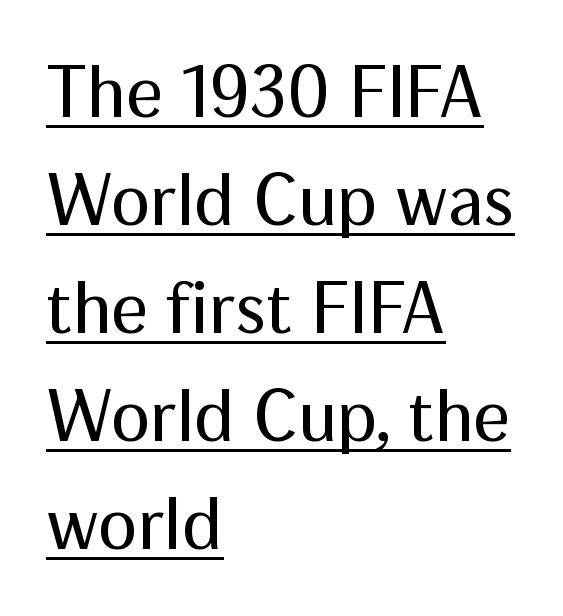
The image shows 73 px regular-weight sans-serif type, upright; set left-aligned, normal line spacing (1.48x), normal letter spacing, underlined; medium stroke contrast and a medium x-height.
